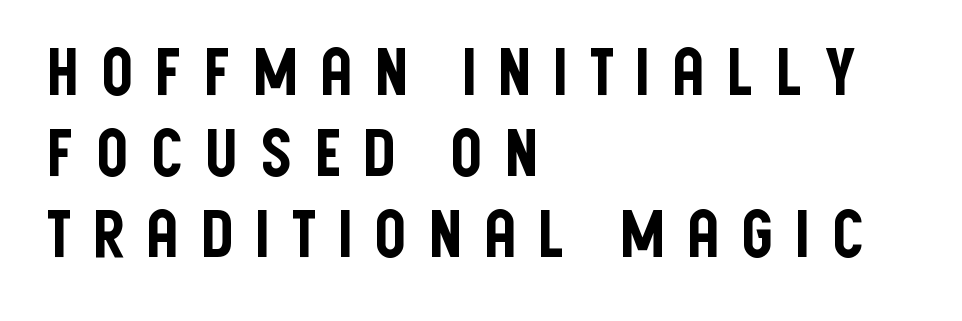
{"serif": "no", "italic": "no", "width": "condensed", "stroke_contrast": "low", "x_height": "large", "monospaced": "no", "underline": "no", "align": "left", "line_spacing": "normal", "line_spacing_ratio": 1.25, "letter_spacing": "wide", "letter_spacing_em": 0.3, "glyph_px": 65}
